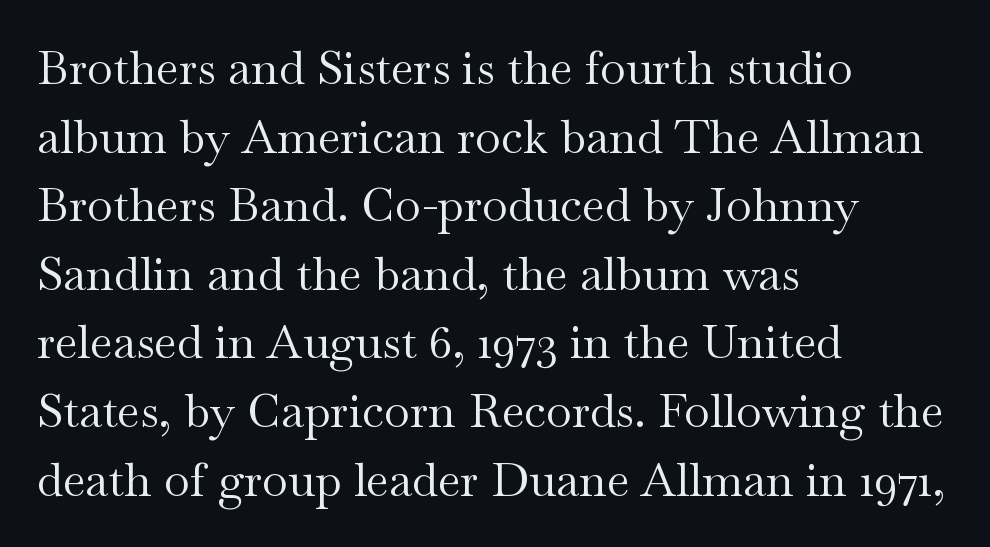
The image shows 47 px regular-weight, wide serif type, upright; set left-aligned, normal line spacing (1.46x), normal letter spacing, not underlined; medium stroke contrast and a small x-height.
